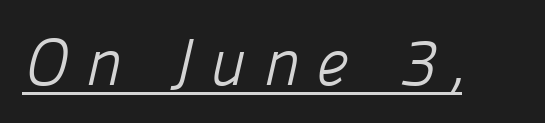
This rendering features underlined lettering. There is plenty of visible air inserted between adjacent glyphs. Letterform terminals end flat and unadorned throughout the passage. Is this a fixed-width face? No — the glyphs have proportional, varying widths.
